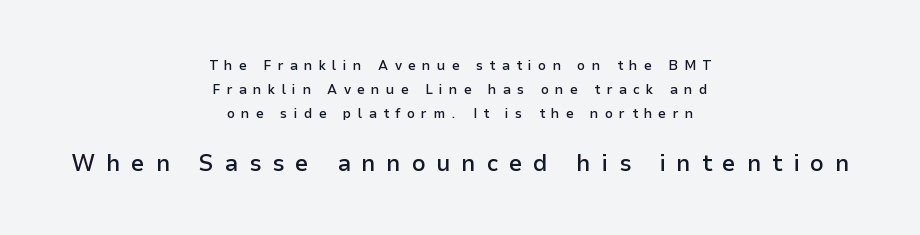
{"italic": "no", "bold": "semi", "underline": "no", "align": "center", "line_spacing": "normal", "line_spacing_ratio": 1.7, "letter_spacing": "wide", "letter_spacing_em": 0.45, "larger_block": "second", "size_ratio": 1.71, "glyph_px": 24}
